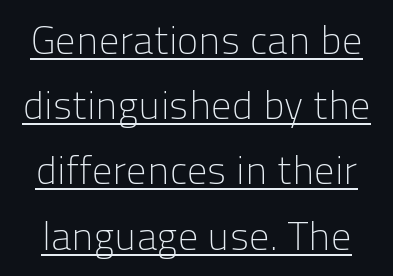
The type family on display is of the sans-serif kind. Here the glyphs are tracked normally, forming tight word shapes. Do the characters align in a grid? No, the font is proportional. In terms of leading, this rendering sits right in the middle. You can see a thin bar hugging the bottom of the glyphs. The letters stand straight up with perfectly vertical stems.
